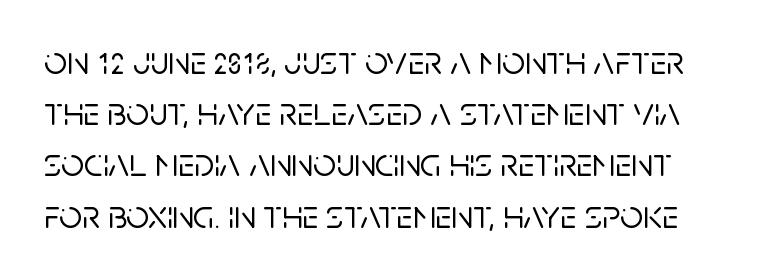
The type sits square on the baseline with zero lean. Think of a printed novel: that variable character pitch is what you see here. Vertically, the passage feels balanced, rows spaced as you'd expect. Serif or sans? Sans — the stroke terminals are bare. Underlining? Definitely not there. These lines keep a tight, regular rhythm from letter to letter.
